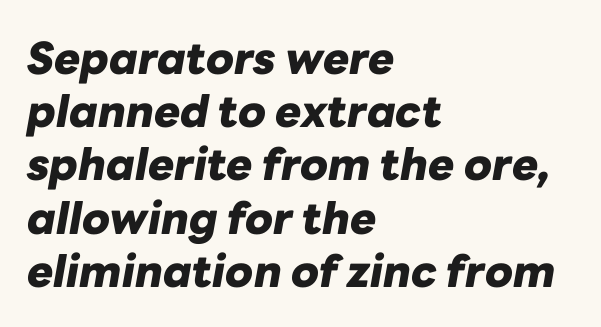
{"italic": "yes", "lean": "right", "slant_degrees": 10, "bold": "yes", "weight": "heavy", "width": "normal", "stroke_contrast": "low", "x_height": "medium", "monospaced": "no", "underline": "no", "align": "left", "line_spacing_ratio": 1.21, "letter_spacing": "normal", "letter_spacing_em": 0.0, "glyph_px": 44}
